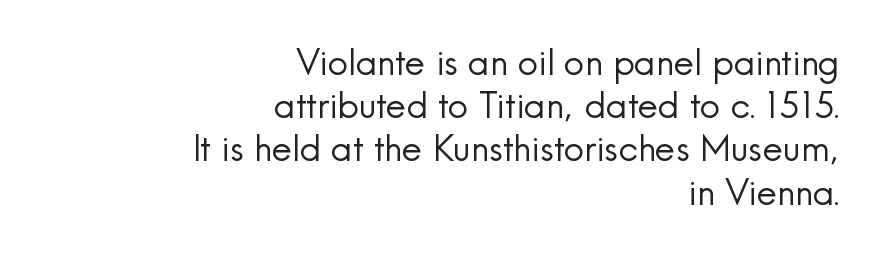
Q: Is the text bold? A: No.
Q: Is the text italic (slanted)? A: No, it is upright.
Q: Is the typeface a serif or a sans-serif typeface? A: Sans-serif.
Q: Is the text underlined? A: No.
Q: How is the paragraph aligned? A: Right-aligned.
Q: Is the spacing between letters normal or unusually wide? A: Normal.
Q: Width (condensed, normal, or wide)? A: Normal.
Q: x-height? A: Small.
Q: Monospaced? A: No.
